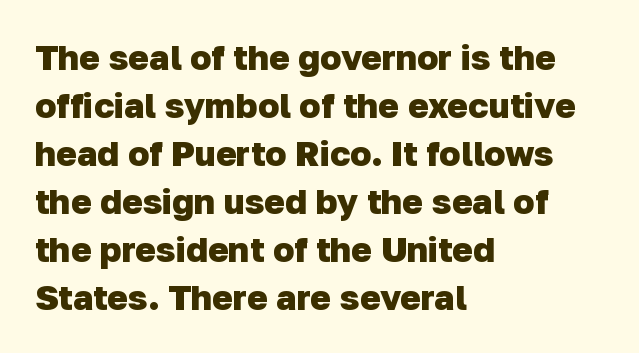
The image shows 35 px heavy sans-serif type; set left-aligned, normal line spacing (1.37x), normal letter spacing, not underlined; low stroke contrast and a medium x-height.
